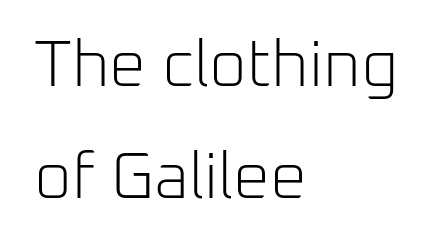
{"serif": "no", "italic": "no", "bold": "no", "weight": "light", "width": "normal", "stroke_contrast": "low", "x_height": "medium", "monospaced": "no", "underline": "no", "align": "left", "line_spacing_ratio": 1.72, "letter_spacing": "normal", "letter_spacing_em": 0.0, "glyph_px": 65}
